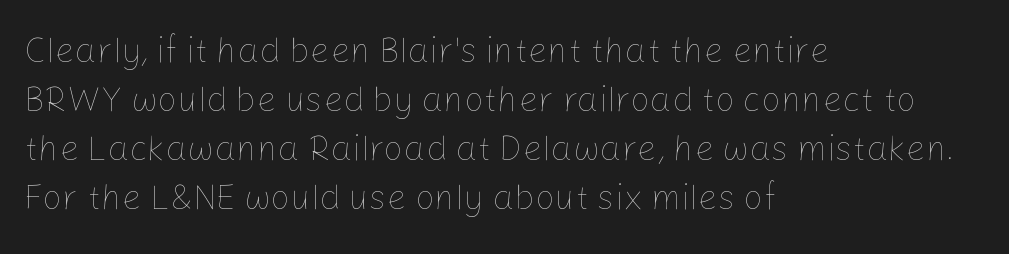
Q: Is the text bold? A: No.
Q: Is the text italic (slanted)? A: No, it is upright.
Q: Is the text underlined? A: No.
Q: How is the paragraph aligned? A: Left-aligned.
Q: Is the spacing between letters normal or unusually wide? A: Normal.
Q: Is the spacing between lines tight, normal or loose? A: Normal.
Q: Width (condensed, normal, or wide)? A: Normal.
Q: Stroke contrast? A: Low.
Q: x-height? A: Medium.
Q: Monospaced? A: No.
